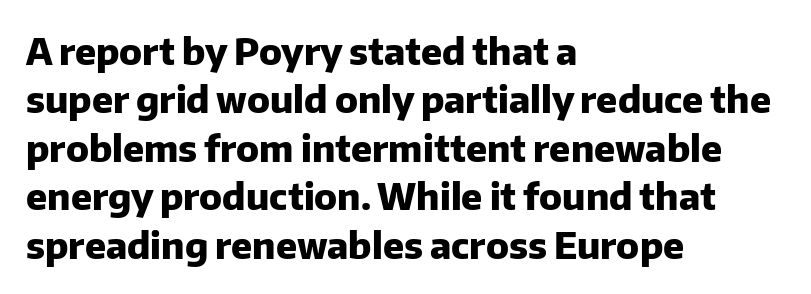
The image shows 37 px heavy sans-serif type, upright; set left-aligned, normal line spacing (1.31x), normal letter spacing, not underlined; low stroke contrast and a medium x-height.
